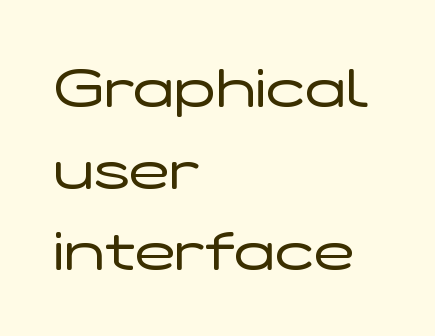
The image shows 54 px regular-weight, wide sans-serif type, upright; set left-aligned, normal line spacing (1.51x), normal letter spacing, not underlined; low stroke contrast and a medium x-height.
